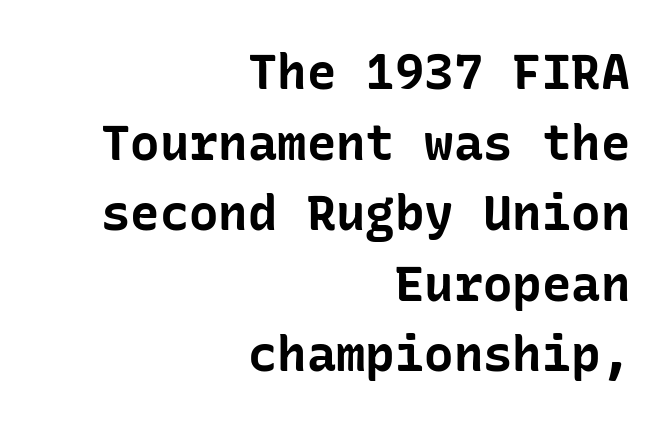
{"serif": "no", "italic": "no", "bold": "yes", "weight": "bold", "width": "normal", "stroke_contrast": "low", "x_height": "medium", "underline": "no", "align": "right", "line_spacing": "normal", "line_spacing_ratio": 1.44, "letter_spacing": "normal", "letter_spacing_em": 0.0, "glyph_px": 49}
